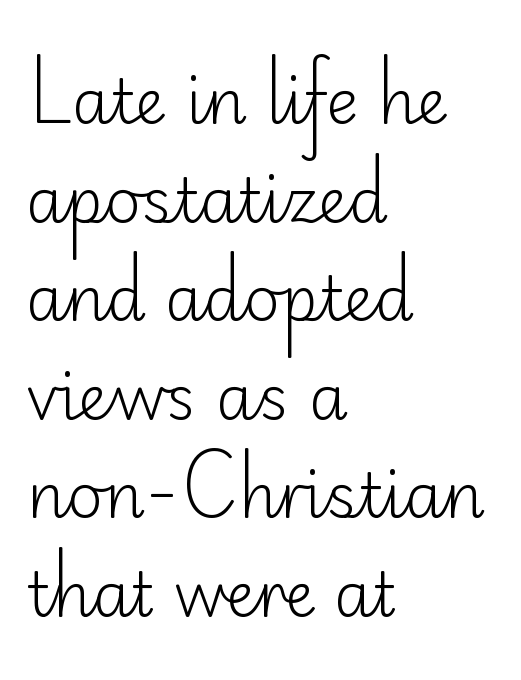
Q: Is the text bold? A: No.
Q: Is the text italic (slanted)? A: No, it is upright.
Q: Is the typeface a serif or a sans-serif typeface? A: Sans-serif.
Q: Is the text underlined? A: No.
Q: How is the paragraph aligned? A: Left-aligned.
Q: Is the spacing between letters normal or unusually wide? A: Normal.
Q: Is the spacing between lines tight, normal or loose? A: Normal.
Q: Width (condensed, normal, or wide)? A: Normal.
Q: Stroke contrast? A: Low.
Q: x-height? A: Small.
Q: Monospaced? A: No.
